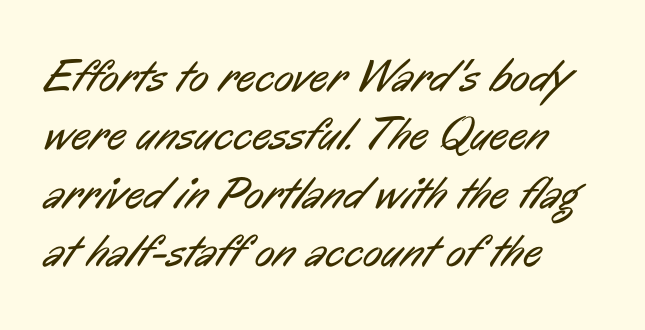
Q: Is the text bold? A: No.
Q: Is the typeface a serif or a sans-serif typeface? A: Sans-serif.
Q: Is the text underlined? A: No.
Q: Is the spacing between letters normal or unusually wide? A: Normal.
Q: Is the spacing between lines tight, normal or loose? A: Normal.
Q: Width (condensed, normal, or wide)? A: Condensed.
Q: Stroke contrast? A: Low.
Q: x-height? A: Medium.
Q: Monospaced? A: No.
